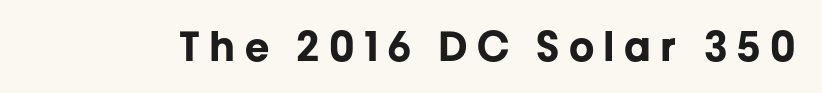
Q: Is the text bold? A: Yes.
Q: Is the text italic (slanted)? A: No, it is upright.
Q: Is the typeface a serif or a sans-serif typeface? A: Sans-serif.
Q: Is the text underlined? A: No.
Q: Is the spacing between letters normal or unusually wide? A: Unusually wide.
Q: Width (condensed, normal, or wide)? A: Normal.
Q: Stroke contrast? A: Low.
Q: x-height? A: Medium.
Q: Monospaced? A: No.
